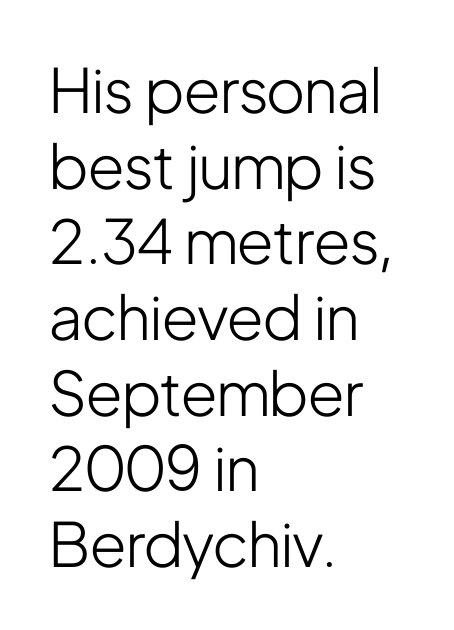
The image shows 61 px light, condensed sans-serif type, upright; set left-aligned, line spacing 1.24x, normal letter spacing, not underlined; low stroke contrast and a medium x-height.
